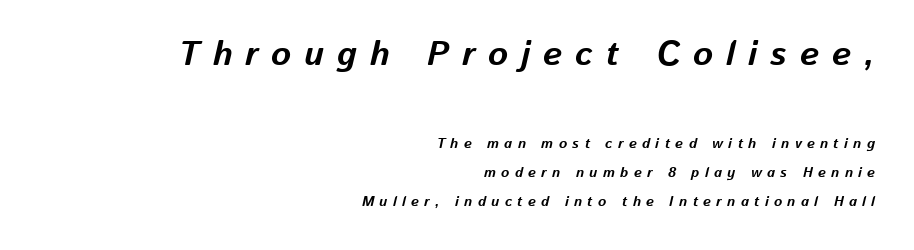
The image shows 34 px bold type, italic (leaning right); set right-aligned, loose line spacing (2.08x), unusually wide letter spacing (+0.38 em), not underlined; the first (top) block is 2.43x larger; low stroke contrast and a medium x-height.
